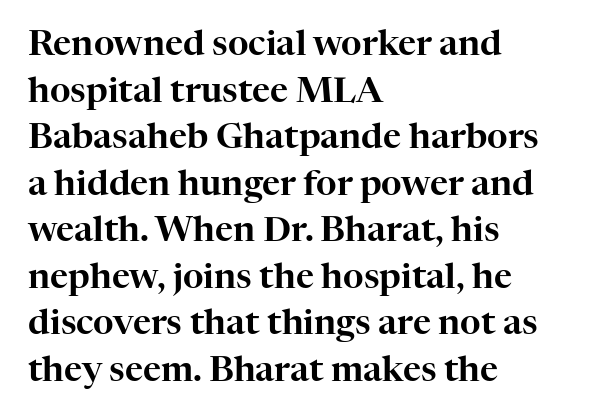
Q: Is the text italic (slanted)? A: No, it is upright.
Q: Is the typeface a serif or a sans-serif typeface? A: Serif.
Q: Is the text underlined? A: No.
Q: How is the paragraph aligned? A: Left-aligned.
Q: Is the spacing between letters normal or unusually wide? A: Normal.
Q: Is the spacing between lines tight, normal or loose? A: Normal.
Q: Width (condensed, normal, or wide)? A: Normal.
Q: Stroke contrast? A: High.
Q: x-height? A: Medium.
Q: Monospaced? A: No.
